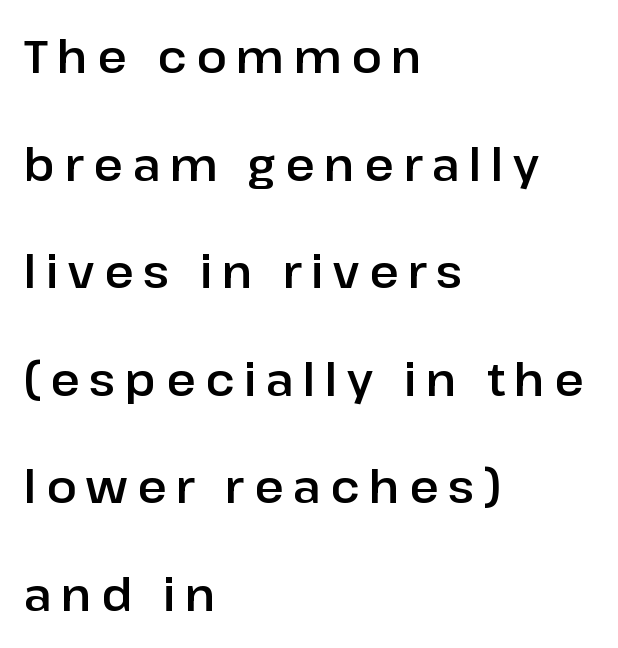
Q: Is the text italic (slanted)? A: No, it is upright.
Q: Is the typeface a serif or a sans-serif typeface? A: Sans-serif.
Q: Is the text underlined? A: No.
Q: How is the paragraph aligned? A: Left-aligned.
Q: Is the spacing between letters normal or unusually wide? A: Unusually wide.
Q: Is the spacing between lines tight, normal or loose? A: Loose.
Q: Width (condensed, normal, or wide)? A: Normal.
Q: Stroke contrast? A: Low.
Q: x-height? A: Medium.
Q: Monospaced? A: No.
